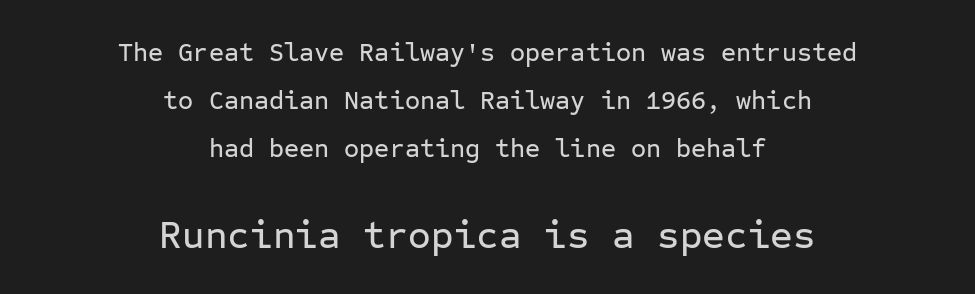
The specimen reads as upright at a glance. Each letter's strokes conclude bluntly, with no projecting serifs. Decoration check: the copy has no underline. A typesetter would call this monospace, since all characters share one set width.
